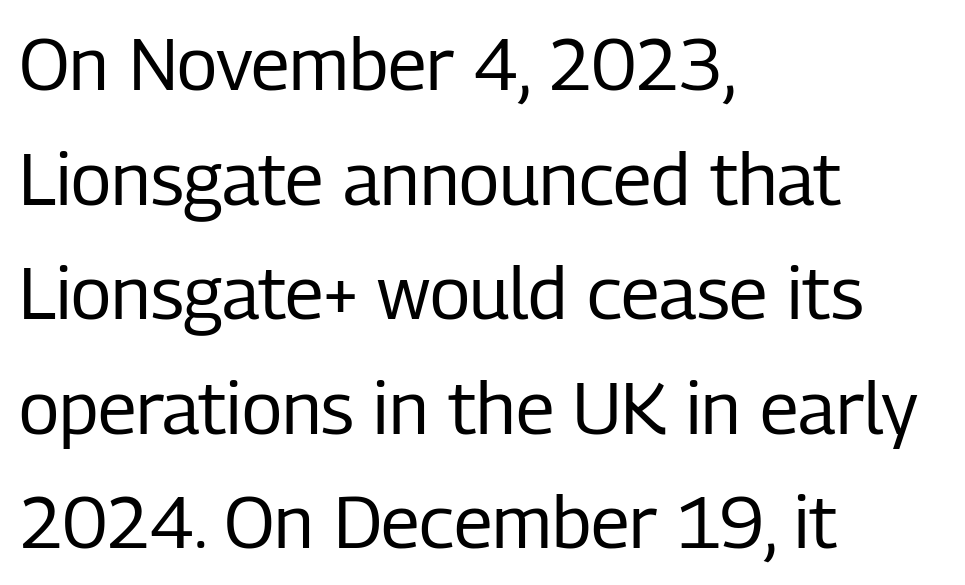
Does the lettering tilt? It doesn't — this is upright. Compared with a typical body face, this is equally light or lighter still. Does the copy run flush right? No — it runs flush left. The rendering keeps characters at their native spacing.
